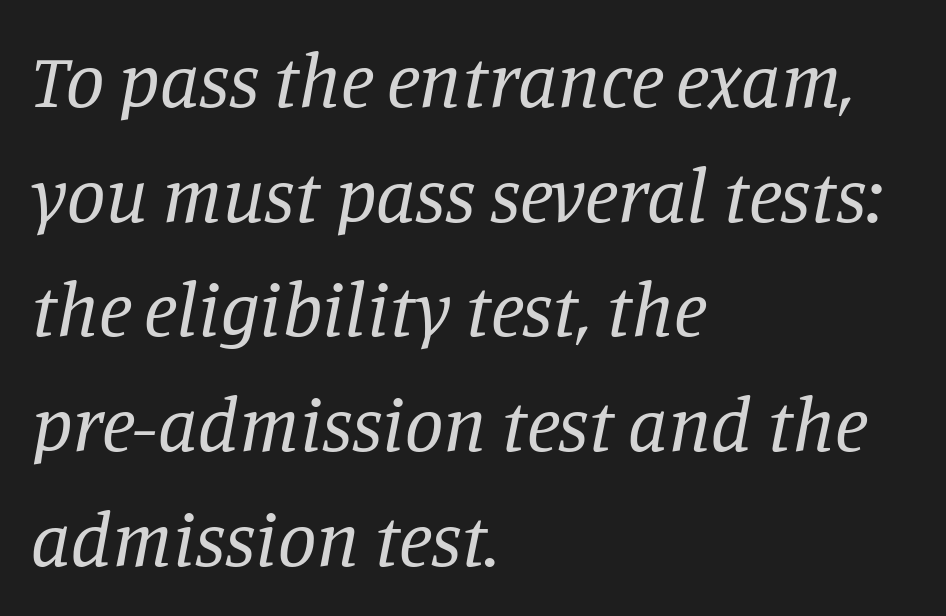
{"serif": "yes", "italic": "yes", "lean": "right", "slant_degrees": 11, "bold": "no", "weight": "regular", "width": "normal", "stroke_contrast": "low", "x_height": "large", "monospaced": "no", "underline": "no", "align": "left", "line_spacing": "normal", "line_spacing_ratio": 1.49, "letter_spacing": "normal", "letter_spacing_em": 0.0, "glyph_px": 77}
